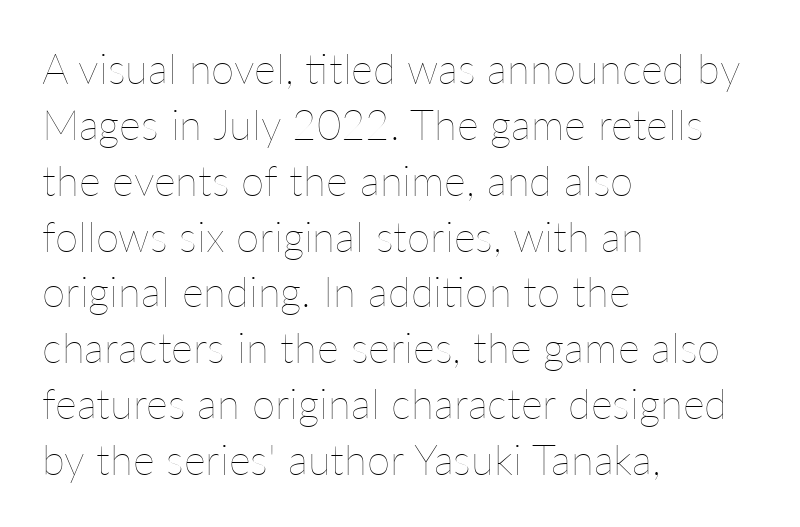
Q: Is the text bold? A: No.
Q: Is the text italic (slanted)? A: No, it is upright.
Q: Is the text underlined? A: No.
Q: How is the paragraph aligned? A: Left-aligned.
Q: Is the spacing between letters normal or unusually wide? A: Normal.
Q: Is the spacing between lines tight, normal or loose? A: Normal.
Q: Width (condensed, normal, or wide)? A: Normal.
Q: Stroke contrast? A: Low.
Q: x-height? A: Medium.
Q: Monospaced? A: No.
